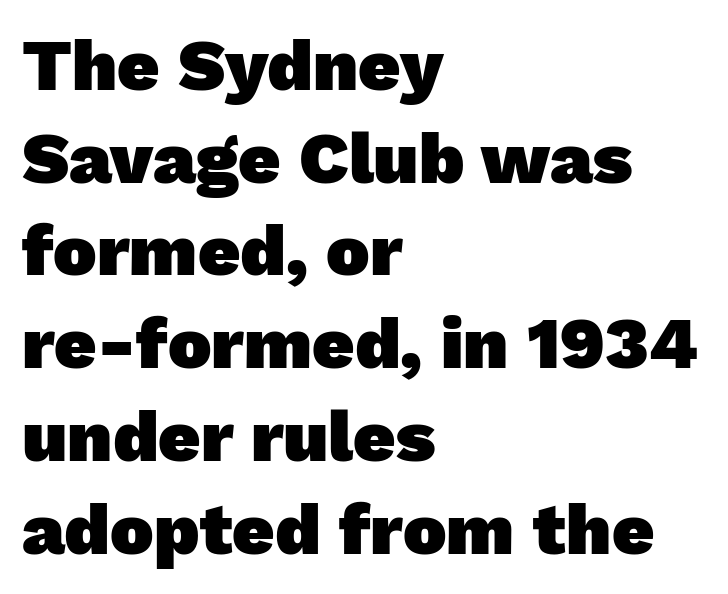
{"serif": "no", "bold": "yes", "weight": "heavy", "width": "normal", "stroke_contrast": "low", "x_height": "medium", "monospaced": "no", "underline": "no", "align": "left", "line_spacing": "normal", "line_spacing_ratio": 1.27, "letter_spacing": "normal", "letter_spacing_em": 0.0, "glyph_px": 73}
